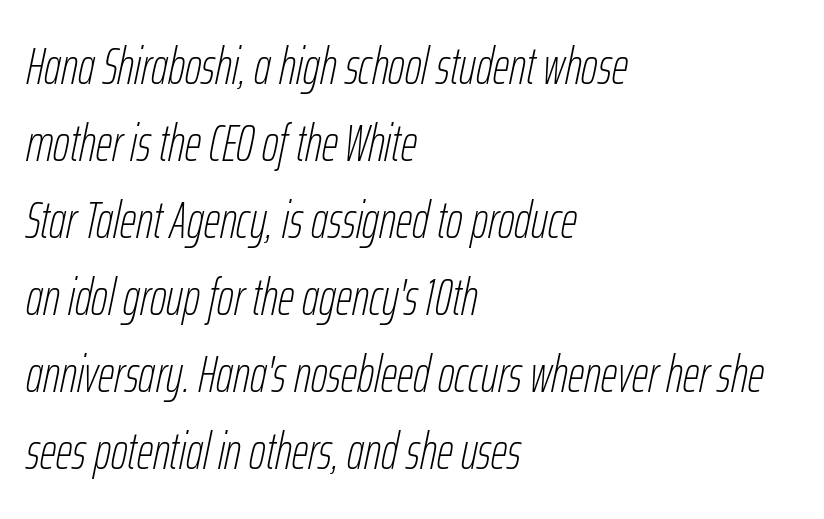
Q: Is the text bold? A: No.
Q: Is the text italic (slanted)? A: Yes, it leans right by about 12 degrees.
Q: Is the text underlined? A: No.
Q: How is the paragraph aligned? A: Left-aligned.
Q: Is the spacing between letters normal or unusually wide? A: Normal.
Q: Is the spacing between lines tight, normal or loose? A: Normal.
Q: Width (condensed, normal, or wide)? A: Condensed.
Q: Stroke contrast? A: Low.
Q: x-height? A: Medium.
Q: Monospaced? A: No.
